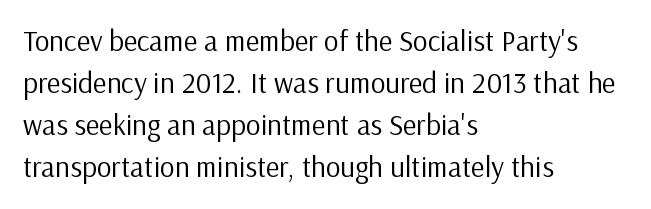
{"serif": "no", "italic": "no", "bold": "no", "weight": "regular", "width": "normal", "stroke_contrast": "low", "x_height": "medium", "monospaced": "no", "underline": "no", "align": "left", "line_spacing": "normal", "line_spacing_ratio": 1.45, "letter_spacing": "normal", "letter_spacing_em": 0.0, "glyph_px": 29}
